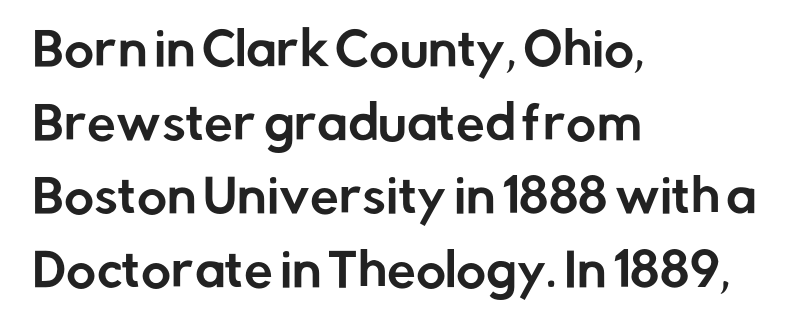
{"serif": "no", "italic": "no", "width": "normal", "stroke_contrast": "low", "x_height": "medium", "monospaced": "no", "underline": "no", "align": "left", "line_spacing": "normal", "line_spacing_ratio": 1.6, "letter_spacing": "normal", "letter_spacing_em": 0.0, "glyph_px": 46}
